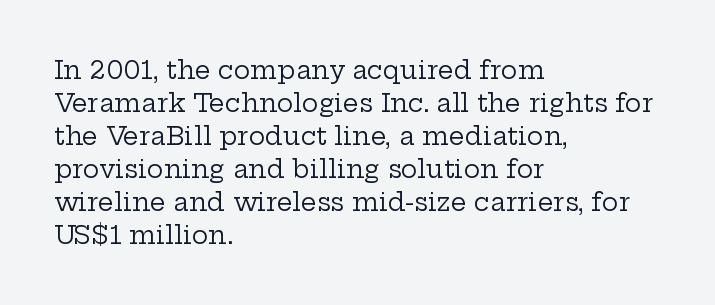
The image shows 25 px text type, upright; set left-aligned, normal line spacing (1.32x), normal letter spacing, not underlined.
